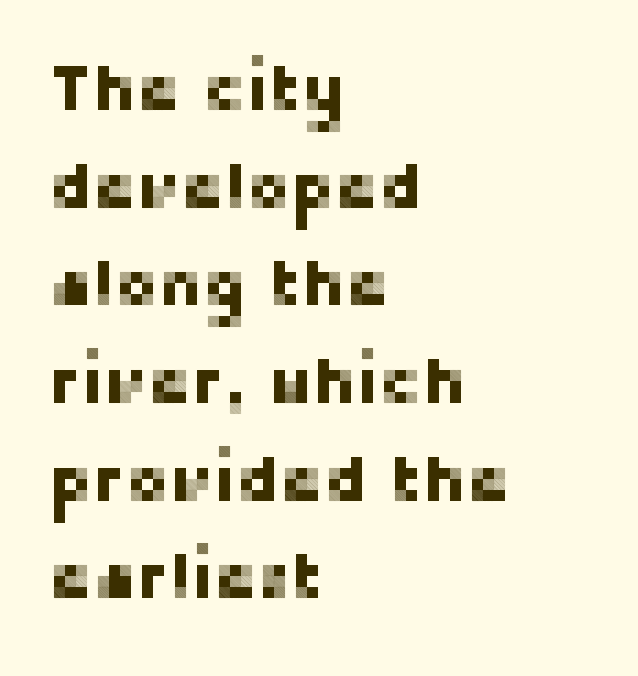
The image shows 66 px sans-serif type, upright; set left-aligned, normal line spacing (1.48x), normal letter spacing, not underlined; low stroke contrast and a medium x-height.
